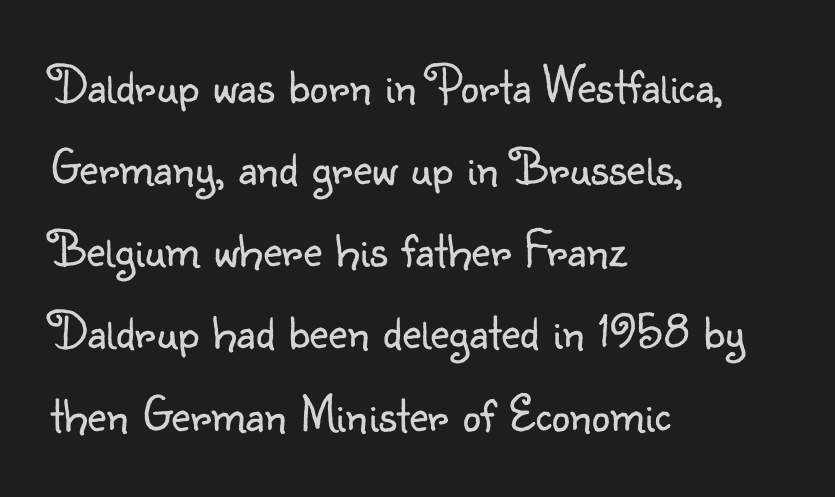
The image shows 52 px light sans-serif type, upright; set left-aligned, normal line spacing (1.58x), normal letter spacing, not underlined; low stroke contrast and a small x-height.
